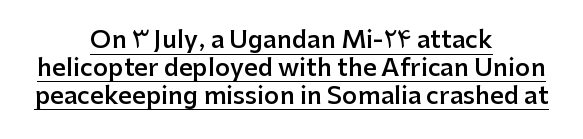
Q: Is the text bold? A: Semi-bold.
Q: Is the text italic (slanted)? A: No, it is upright.
Q: Is the text underlined? A: Yes.
Q: How is the paragraph aligned? A: Centered.
Q: Is the spacing between letters normal or unusually wide? A: Normal.
